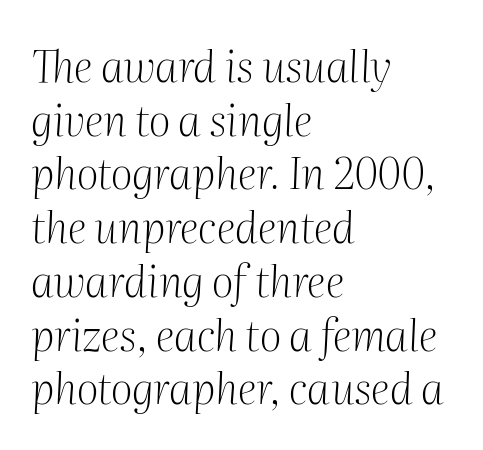
No chunkiness to these letters — they're not bold. The text was rendered using a seriffed face with decorative stroke endings. Note the varied advance widths — an 'i' is clearly narrower than an 'm'. Rendered with sloped, italic letterforms.
